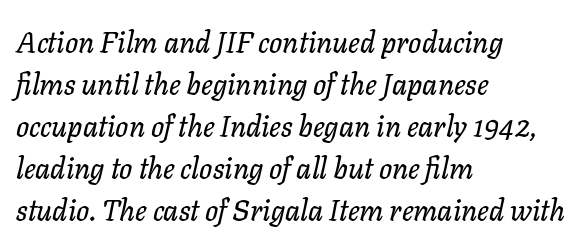
{"italic": "yes", "lean": "right", "slant_degrees": 11, "width": "normal", "stroke_contrast": "low", "x_height": "medium", "monospaced": "no", "underline": "no", "align": "left", "line_spacing": "normal", "line_spacing_ratio": 1.45, "letter_spacing": "normal", "letter_spacing_em": 0.0, "glyph_px": 29}
